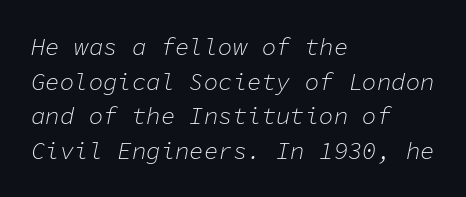
Q: Is the text bold? A: No.
Q: Is the text italic (slanted)? A: Yes, it leans right by about 11 degrees.
Q: Is the text underlined? A: No.
Q: How is the paragraph aligned? A: Left-aligned.
Q: Is the spacing between letters normal or unusually wide? A: Normal.
Q: Is the spacing between lines tight, normal or loose? A: Normal.
